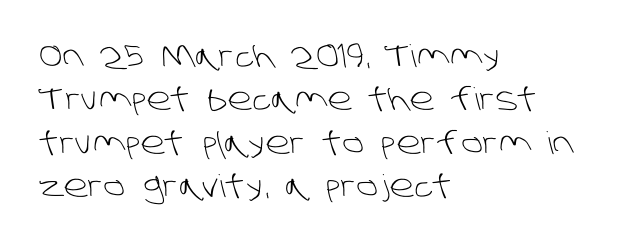
Q: Is the text bold? A: No.
Q: Is the typeface a serif or a sans-serif typeface? A: Sans-serif.
Q: Is the text underlined? A: No.
Q: How is the paragraph aligned? A: Left-aligned.
Q: Is the spacing between letters normal or unusually wide? A: Normal.
Q: Is the spacing between lines tight, normal or loose? A: Normal.
Q: Width (condensed, normal, or wide)? A: Normal.
Q: Stroke contrast? A: Low.
Q: x-height? A: Large.
Q: Monospaced? A: No.
